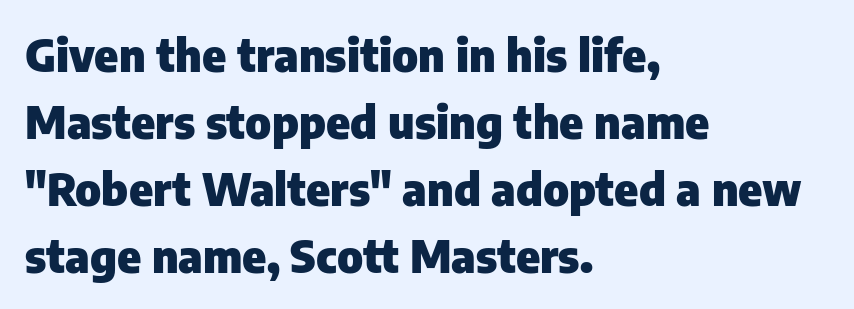
Q: Is the text bold? A: Yes.
Q: Is the text italic (slanted)? A: No, it is upright.
Q: Is the typeface a serif or a sans-serif typeface? A: Sans-serif.
Q: Is the text underlined? A: No.
Q: How is the paragraph aligned? A: Left-aligned.
Q: Is the spacing between letters normal or unusually wide? A: Normal.
Q: Is the spacing between lines tight, normal or loose? A: Normal.
Q: Width (condensed, normal, or wide)? A: Normal.
Q: Stroke contrast? A: Low.
Q: x-height? A: Medium.
Q: Monospaced? A: No.
